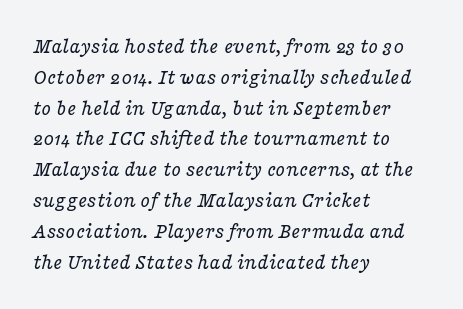
{"italic": "yes", "lean": "right", "slant_degrees": 16, "bold": "no", "underline": "no", "align": "left", "line_spacing": "normal", "line_spacing_ratio": 1.4, "letter_spacing": "normal", "letter_spacing_em": 0.0, "glyph_px": 22}
